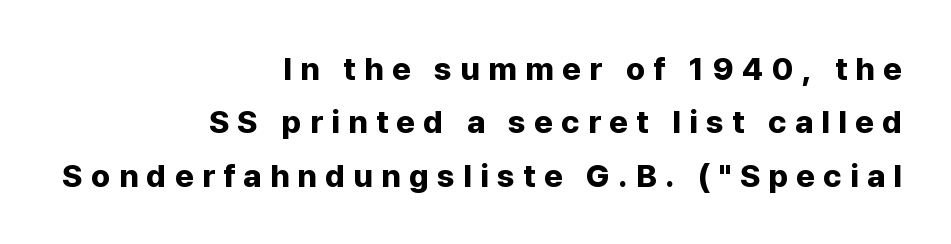
The space directly below the letters is spotless. The type is letterspaced generously, with wide tracking. Typographically, this falls in the sans-serif category. Each line ends at the same right margin while the left side varies. It's the straight-up-and-down kind of type.
